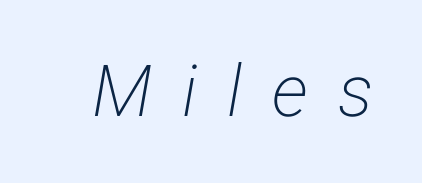
The gap between lines stays unmarked. The font family rendered here belongs to the sans-serif group. This sample has the flowing, uneven cadence of proportional lettering. A light-to-regular cut is what we see here. You could only call the tracking loose — the letters float apart.
